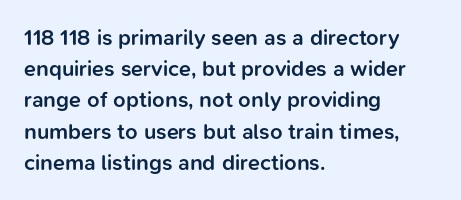
{"italic": "no", "bold": "semi", "underline": "no", "align": "left", "line_spacing": "normal", "line_spacing_ratio": 1.42, "letter_spacing": "normal", "letter_spacing_em": 0.0, "glyph_px": 22}
